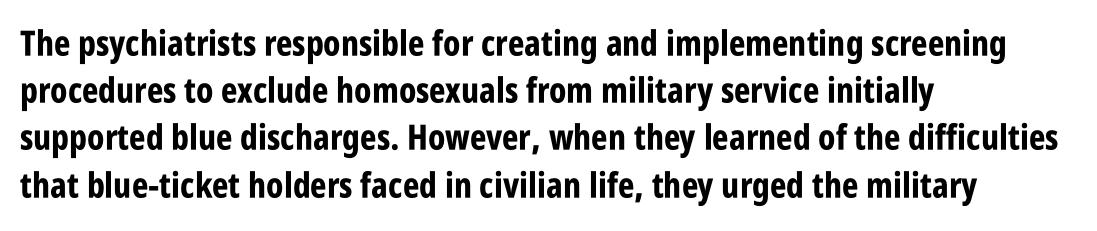
You can tell it's not italic because the verticals are truly vertical. These lines carry a lot of weight — the face is fully bold. Horizontal bands of white between lines are of average thickness. A typesetter would call this proportional, since set widths differ per character. Compared with a centered layout, this one pins lines to the left instead.
